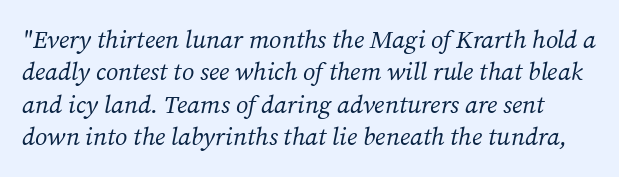
Observe the lean: these are italic letterforms. No word sits above an underline. Heaviness? Minimal to ordinary, like unemphasized prose. The letters sit at their default tracking, neither squeezed nor spread. The designer left line spacing at the default.
